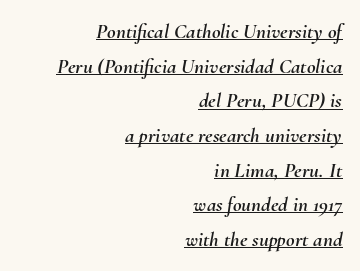
Q: Is the text italic (slanted)? A: Yes, it leans right by about 10 degrees.
Q: Is the text underlined? A: Yes.
Q: How is the paragraph aligned? A: Right-aligned.
Q: Is the spacing between letters normal or unusually wide? A: Normal.
Q: Is the spacing between lines tight, normal or loose? A: Normal.
